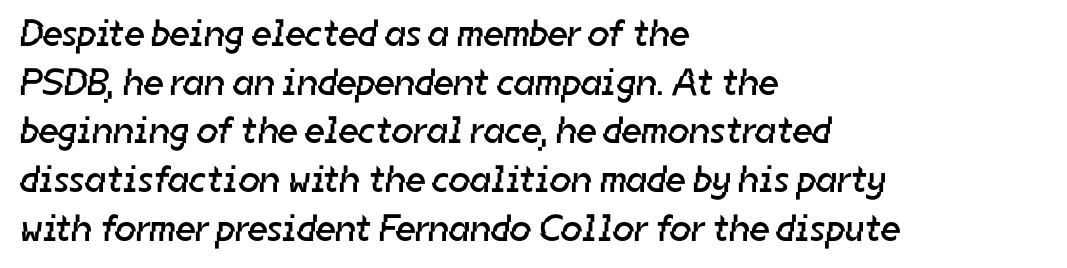
Each stroke keeps to a modest, everyday thickness or less. The letters advance in unequal steps, a hallmark of proportional type. Rows of type keep a routine distance in the vertical direction. The lines are quadded left. Nothing sits at the stroke ends, so this counts as sans-serif.
